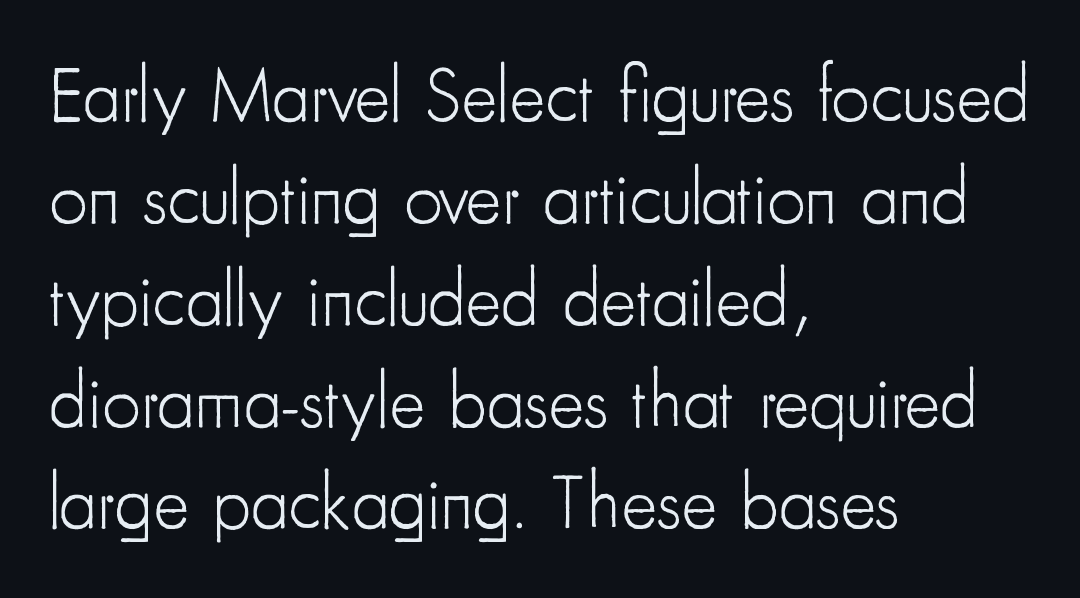
{"serif": "no", "italic": "no", "bold": "no", "weight": "light", "width": "condensed", "stroke_contrast": "low", "x_height": "small", "monospaced": "no", "underline": "no", "align": "left", "line_spacing": "normal", "line_spacing_ratio": 1.34, "letter_spacing": "normal", "letter_spacing_em": 0.0, "glyph_px": 76}
